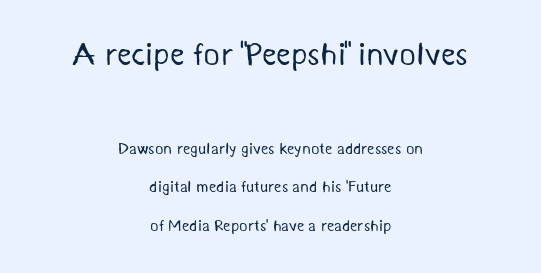
The whitespace from short lines is split evenly between both sides. If you squint, the top block still reads clearly — it's the larger of the two. The weight tops out at a normal text grade. Check where the strokes stop: nothing finishes them off — pure sans. The vertical gap from one line to the next is large. Each word holds together tightly as a unit, with standard inter-letter gaps.
